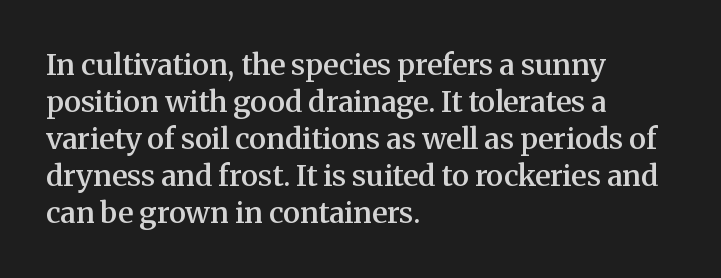
Q: Is the text bold? A: Semi-bold.
Q: Is the text italic (slanted)? A: No, it is upright.
Q: Is the typeface a serif or a sans-serif typeface? A: Serif.
Q: Is the text underlined? A: No.
Q: How is the paragraph aligned? A: Left-aligned.
Q: Is the spacing between letters normal or unusually wide? A: Normal.
Q: Is the spacing between lines tight, normal or loose? A: Normal.
Q: Width (condensed, normal, or wide)? A: Normal.
Q: Stroke contrast? A: Medium.
Q: x-height? A: Medium.
Q: Monospaced? A: No.
